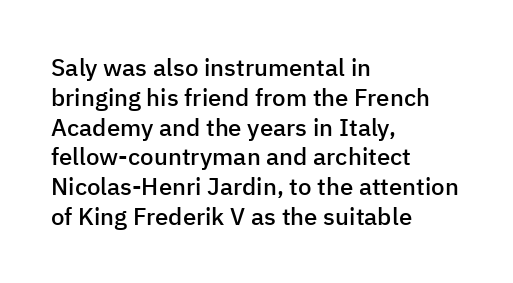
The image shows 24 px text type, upright; set left-aligned, line spacing 1.24x, normal letter spacing, not underlined.
